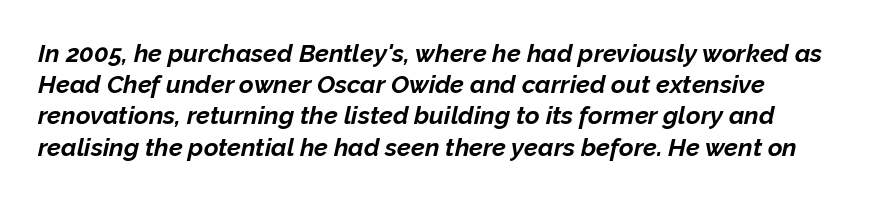
The passage shown is not underscored anywhere. Does extra space separate the letters? No, they use regular spacing. A typesetter would mark this as italic. Regular leading.
